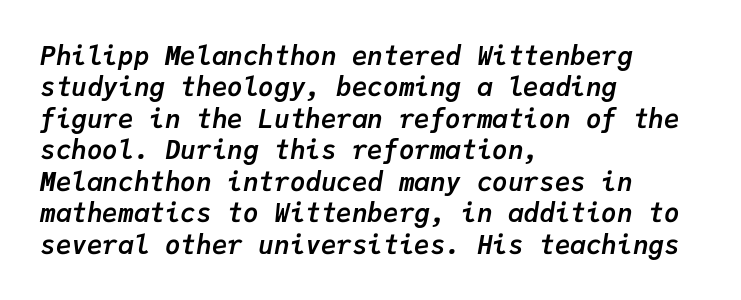
{"italic": "yes", "lean": "right", "slant_degrees": 9, "bold": "yes", "underline": "no", "align": "left", "line_spacing_ratio": 1.21, "letter_spacing": "normal", "letter_spacing_em": 0.0, "glyph_px": 26}
